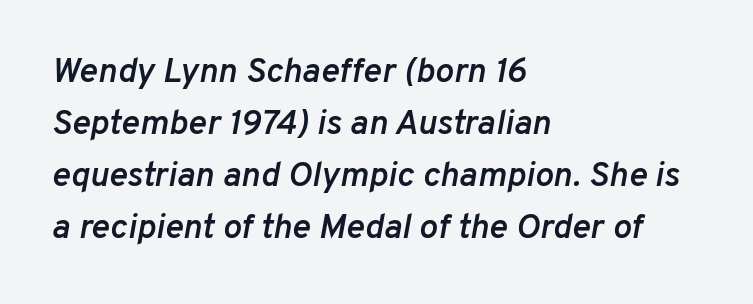
Q: Is the text bold? A: Semi-bold.
Q: Is the text italic (slanted)? A: Yes, it leans right by about 10 degrees.
Q: Is the text underlined? A: No.
Q: How is the paragraph aligned? A: Left-aligned.
Q: Is the spacing between letters normal or unusually wide? A: Normal.
Q: Is the spacing between lines tight, normal or loose? A: Normal.
Q: Width (condensed, normal, or wide)? A: Normal.
Q: Stroke contrast? A: Low.
Q: x-height? A: Medium.
Q: Monospaced? A: No.
